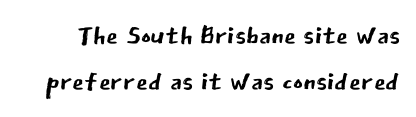
Students, note that the glyphs here touch the page at normal intervals. Nothing heavy about these letters — not bold at all. Bare-footed words on every line. Is this a sans? Yes — the strokes have no serifs. Each letter keeps its own natural width here, so spacing adapts to shape.
